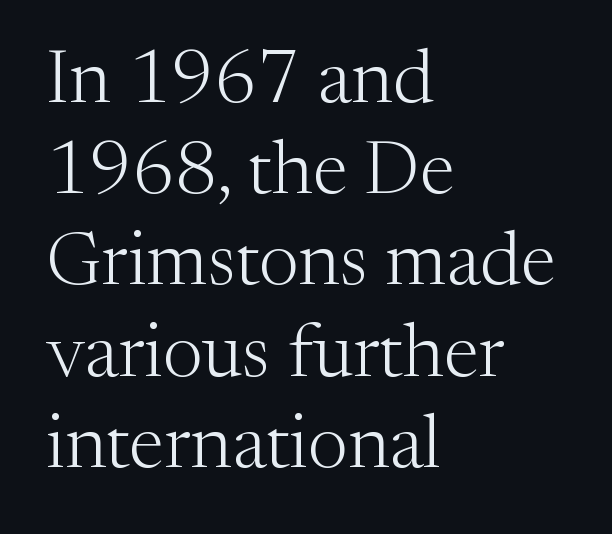
Q: Is the text bold? A: No.
Q: Is the text italic (slanted)? A: No, it is upright.
Q: Is the typeface a serif or a sans-serif typeface? A: Serif.
Q: Is the text underlined? A: No.
Q: How is the paragraph aligned? A: Left-aligned.
Q: Is the spacing between letters normal or unusually wide? A: Normal.
Q: Width (condensed, normal, or wide)? A: Normal.
Q: Stroke contrast? A: Medium.
Q: x-height? A: Medium.
Q: Monospaced? A: No.
